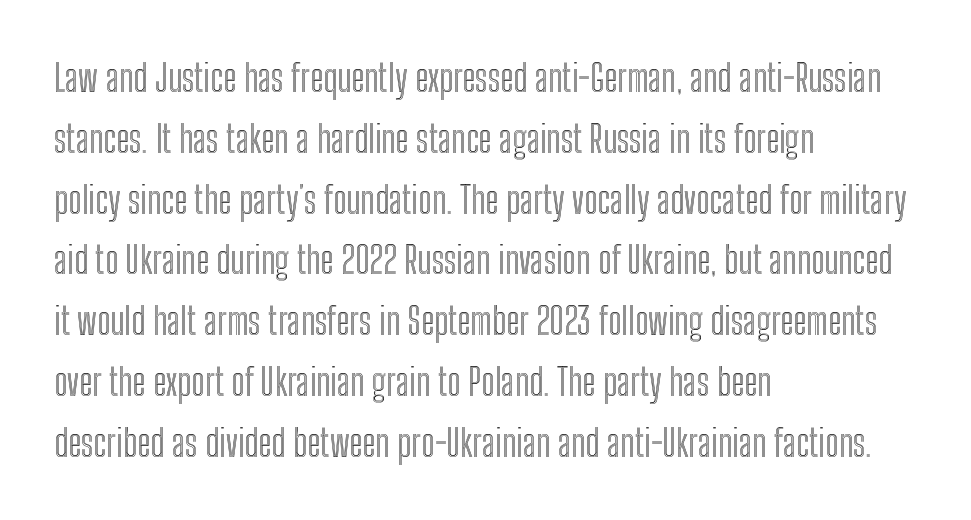
Q: Is the text italic (slanted)? A: No, it is upright.
Q: Is the text underlined? A: No.
Q: How is the paragraph aligned? A: Left-aligned.
Q: Is the spacing between letters normal or unusually wide? A: Normal.
Q: Is the spacing between lines tight, normal or loose? A: Normal.
Q: Width (condensed, normal, or wide)? A: Condensed.
Q: x-height? A: Medium.
Q: Monospaced? A: No.
